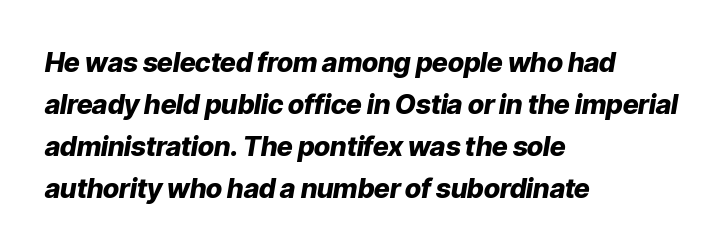
The image shows 27 px bold type, italic (leaning right); set left-aligned, normal line spacing (1.55x), normal letter spacing, not underlined.
